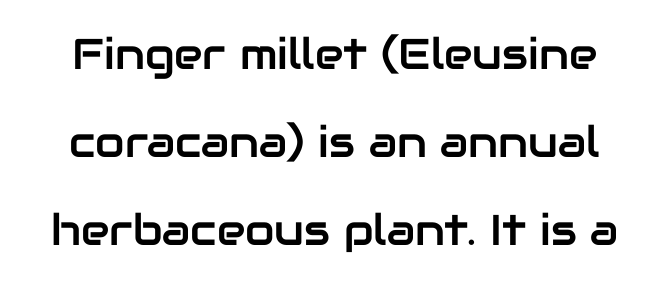
The image shows 43 px sans-serif type, upright; set loose line spacing (2.05x), normal letter spacing, not underlined; low stroke contrast and a medium x-height.
